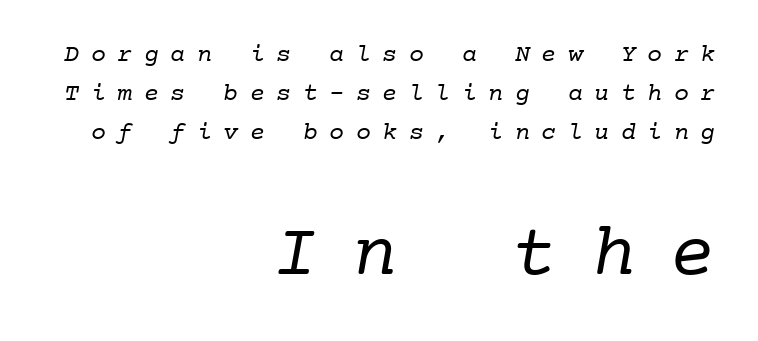
Q: Is the text bold? A: No.
Q: Is the typeface a serif or a sans-serif typeface? A: Serif.
Q: Is the text underlined? A: No.
Q: How is the paragraph aligned? A: Right-aligned.
Q: Is the spacing between letters normal or unusually wide? A: Unusually wide.
Q: Is the spacing between lines tight, normal or loose? A: Normal.
Q: Which block of text is set in a larger size, the first (top) or the second (bottom)? A: The second (bottom) one.
Q: Width (condensed, normal, or wide)? A: Normal.
Q: Stroke contrast? A: Low.
Q: x-height? A: Medium.
Q: Monospaced? A: Yes.
